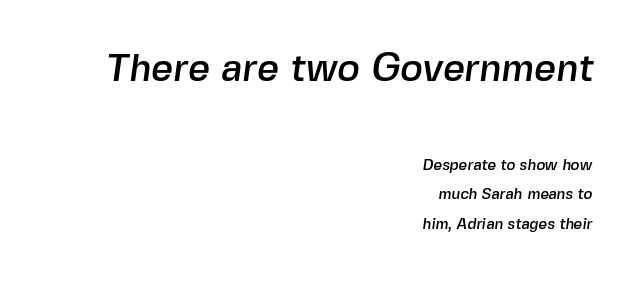
Q: Is the typeface a serif or a sans-serif typeface? A: Sans-serif.
Q: Is the text underlined? A: No.
Q: How is the paragraph aligned? A: Right-aligned.
Q: Is the spacing between letters normal or unusually wide? A: Normal.
Q: Is the spacing between lines tight, normal or loose? A: Loose.
Q: Which block of text is set in a larger size, the first (top) or the second (bottom)? A: The first (top) one.
Q: Width (condensed, normal, or wide)? A: Normal.
Q: x-height? A: Medium.
Q: Monospaced? A: No.
